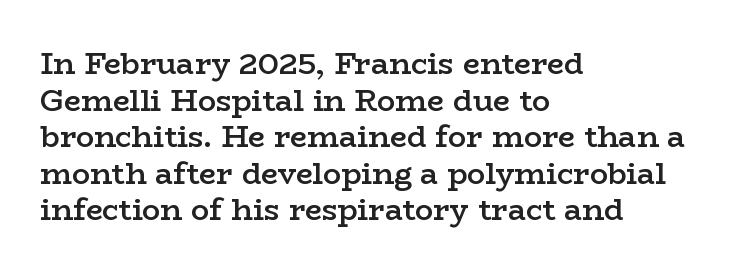
The image shows 30 px semibold, wide serif type, upright; set left-aligned, line spacing 1.22x, normal letter spacing, not underlined; low stroke contrast and a medium x-height.
